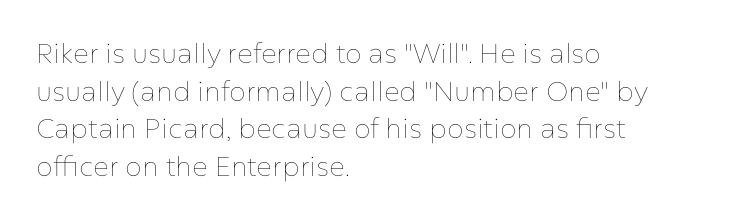
Q: Is the text bold? A: No.
Q: Is the text italic (slanted)? A: No, it is upright.
Q: Is the text underlined? A: No.
Q: How is the paragraph aligned? A: Left-aligned.
Q: Is the spacing between letters normal or unusually wide? A: Normal.
Q: Is the spacing between lines tight, normal or loose? A: Normal.
